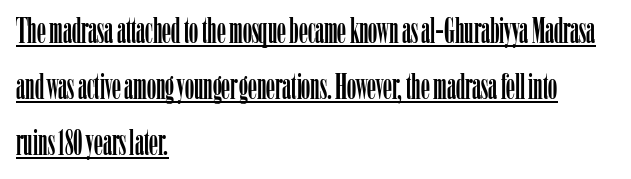
Q: Is the text italic (slanted)? A: No, it is upright.
Q: Is the typeface a serif or a sans-serif typeface? A: Serif.
Q: Is the text underlined? A: Yes.
Q: How is the paragraph aligned? A: Left-aligned.
Q: Is the spacing between letters normal or unusually wide? A: Normal.
Q: Is the spacing between lines tight, normal or loose? A: Normal.
Q: Width (condensed, normal, or wide)? A: Condensed.
Q: Stroke contrast? A: Low.
Q: x-height? A: Medium.
Q: Monospaced? A: No.
